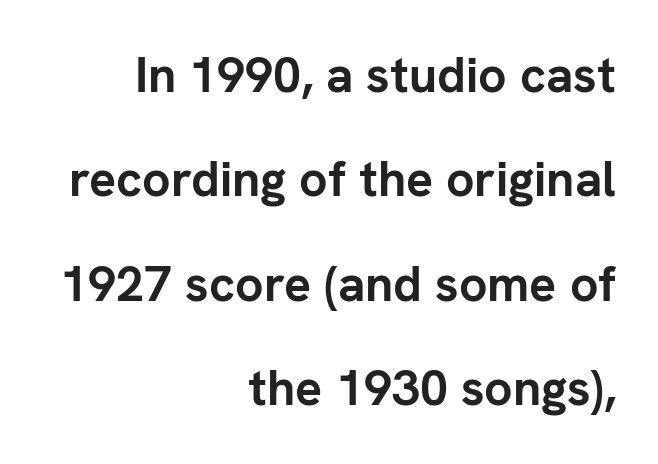
{"serif": "no", "italic": "no", "bold": "yes", "weight": "semibold", "width": "normal", "stroke_contrast": "low", "x_height": "medium", "monospaced": "no", "underline": "no", "align": "right", "line_spacing": "loose", "line_spacing_ratio": 2.09, "letter_spacing": "normal", "letter_spacing_em": 0.0, "glyph_px": 50}
